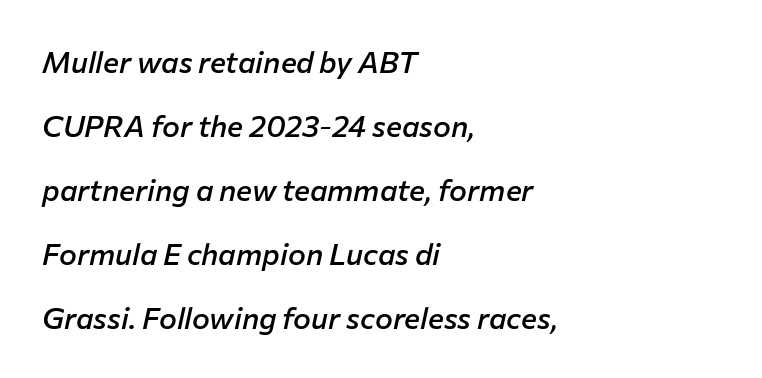
The image shows 30 px semibold type, italic (leaning right); set left-aligned, loose line spacing (2.13x), normal letter spacing, not underlined; low stroke contrast and a medium x-height.
